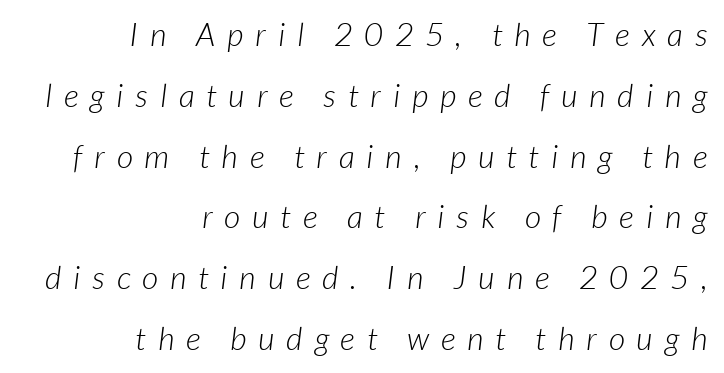
The image shows 32 px light sans-serif type; set right-aligned, loose line spacing (1.9x), unusually wide letter spacing (+0.37 em), not underlined; low stroke contrast and a medium x-height.
